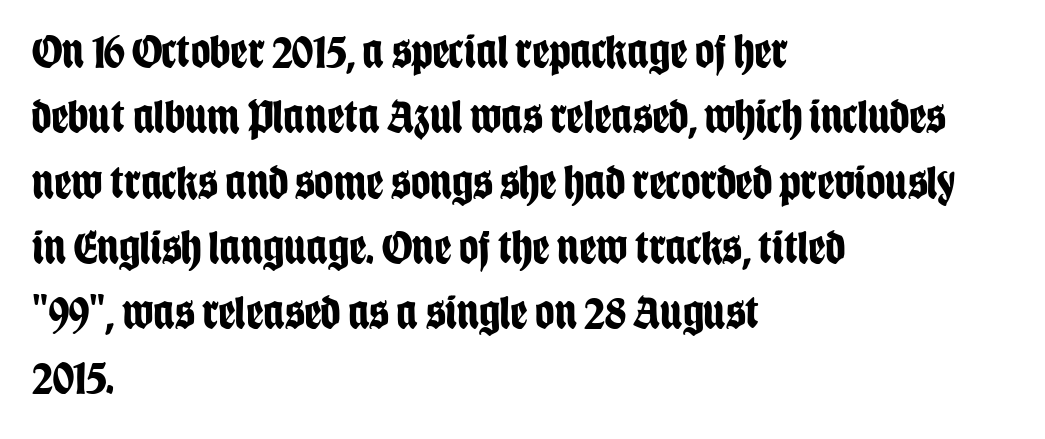
{"serif": "no", "italic": "no", "bold": "yes", "weight": "bold", "width": "condensed", "stroke_contrast": "low", "x_height": "large", "monospaced": "no", "underline": "no", "align": "left", "line_spacing": "normal", "line_spacing_ratio": 1.36, "letter_spacing": "normal", "letter_spacing_em": 0.0, "glyph_px": 48}
